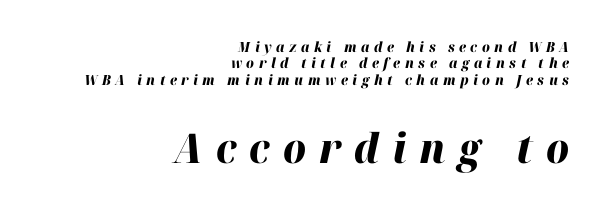
Q: Is the text bold? A: Yes.
Q: Is the text italic (slanted)? A: Yes, it leans right by about 12 degrees.
Q: Is the text underlined? A: No.
Q: How is the paragraph aligned? A: Right-aligned.
Q: Is the spacing between letters normal or unusually wide? A: Unusually wide.
Q: Which block of text is set in a larger size, the first (top) or the second (bottom)? A: The second (bottom) one.
Q: Width (condensed, normal, or wide)? A: Normal.
Q: Stroke contrast? A: High.
Q: x-height? A: Medium.
Q: Monospaced? A: No.
